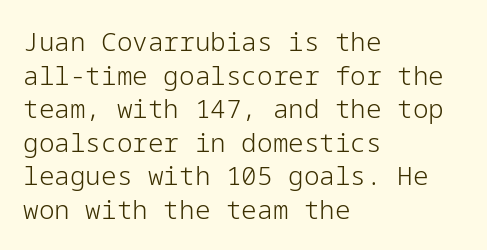
Q: Is the text bold? A: No.
Q: Is the text italic (slanted)? A: No, it is upright.
Q: Is the text underlined? A: No.
Q: How is the paragraph aligned? A: Left-aligned.
Q: Is the spacing between letters normal or unusually wide? A: Normal.
Q: Is the spacing between lines tight, normal or loose? A: Normal.
